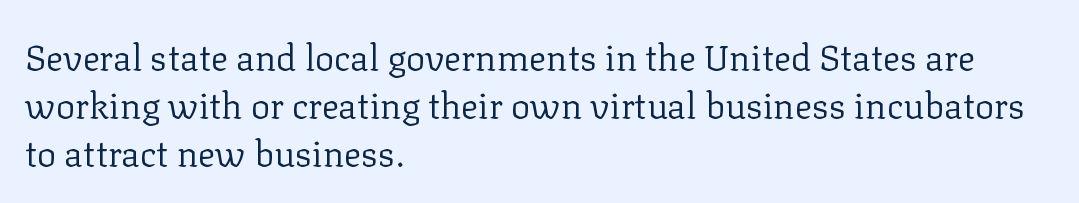
The image shows 36 px regular-weight serif type, upright; set left-aligned, normal line spacing (1.33x), normal letter spacing, not underlined; low stroke contrast and a medium x-height.
